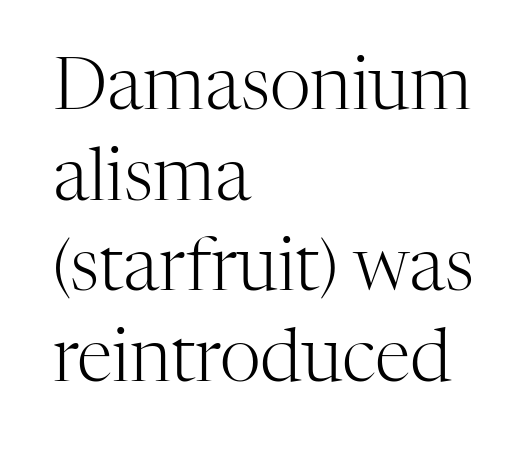
The image shows 72 px light serif type, upright; set left-aligned, normal line spacing (1.26x), normal letter spacing, not underlined; high stroke contrast and a medium x-height.
